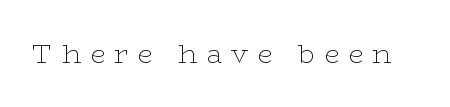
Q: Is the text bold? A: No.
Q: Is the text italic (slanted)? A: No, it is upright.
Q: Is the text underlined? A: No.
Q: Is the spacing between letters normal or unusually wide? A: Unusually wide.
